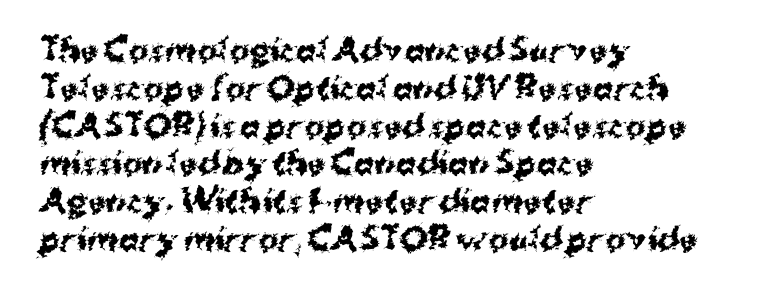
Q: Is the text bold? A: Yes.
Q: Is the text italic (slanted)? A: Yes.
Q: Is the typeface a serif or a sans-serif typeface? A: Sans-serif.
Q: Is the text underlined? A: No.
Q: How is the paragraph aligned? A: Left-aligned.
Q: Is the spacing between letters normal or unusually wide? A: Normal.
Q: Is the spacing between lines tight, normal or loose? A: Normal.
Q: Width (condensed, normal, or wide)? A: Normal.
Q: Stroke contrast? A: Medium.
Q: x-height? A: Medium.
Q: Monospaced? A: No.
